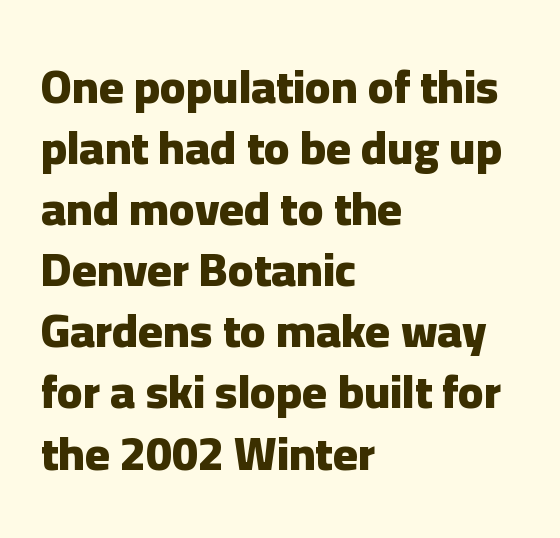
The image shows 47 px heavy sans-serif type, upright; set left-aligned, normal line spacing (1.3x), normal letter spacing, not underlined; low stroke contrast and a medium x-height.
